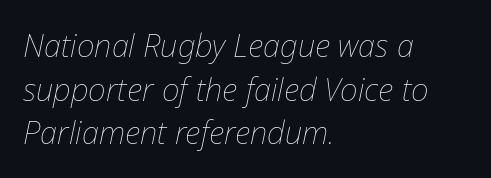
The image shows 31 px thin type, italic (leaning right); set left-aligned, normal line spacing (1.41x), normal letter spacing, not underlined; low stroke contrast and a medium x-height.
